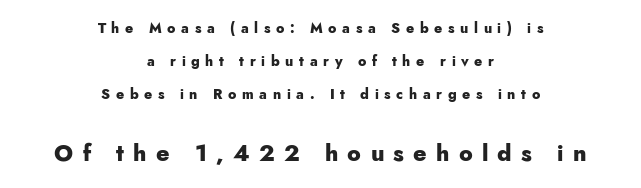
Notice the wide empty band between every row — that's loose leading. Check under the words: just untouched page. Weight check: bold — yes, fully. Italic? Not at all — the glyphs are vertical.
